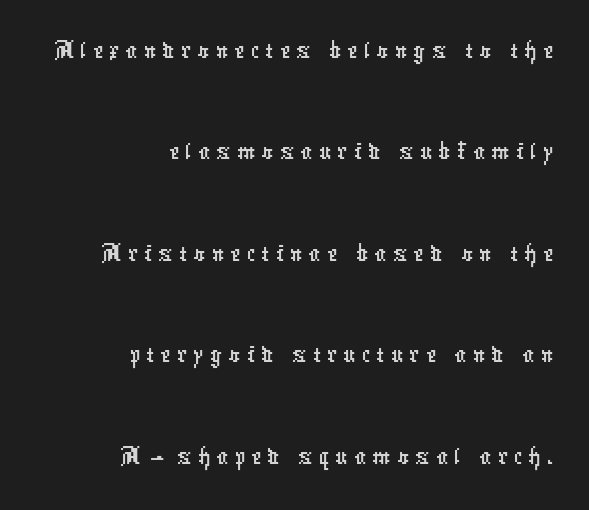
Q: Is the typeface a serif or a sans-serif typeface? A: Sans-serif.
Q: Is the text underlined? A: No.
Q: How is the paragraph aligned? A: Right-aligned.
Q: Width (condensed, normal, or wide)? A: Condensed.
Q: Stroke contrast? A: Low.
Q: x-height? A: Medium.
Q: Monospaced? A: No.
